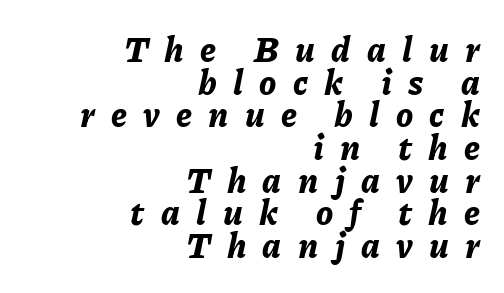
A bare baseline throughout the passage. Looking at the ascenders, they clearly lean. The text block is weighted toward the right margin, trailing off unevenly leftward. Spacing verdict: proportional, widths tailored to each character. The passage shown has open, widely tracked lettering throughout. Does the weight exceed regular? Yes, all the way to bold.
